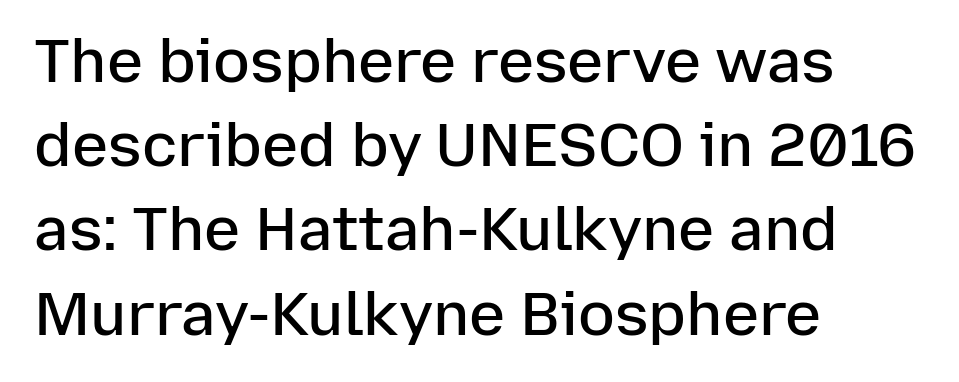
The image shows 61 px semibold sans-serif type, upright; set left-aligned, normal line spacing (1.38x), normal letter spacing, not underlined; low stroke contrast and a medium x-height.
